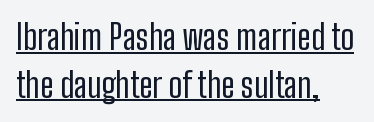
The image shows 34 px regular-weight, condensed sans-serif type, upright; set left-aligned, normal line spacing (1.4x), normal letter spacing, underlined; low stroke contrast and a medium x-height.
